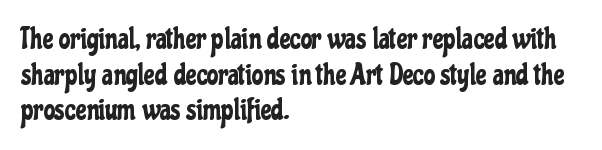
The image shows 29 px condensed sans-serif type, upright; set left-aligned, line spacing 1.23x, normal letter spacing, not underlined; low stroke contrast and a medium x-height.
